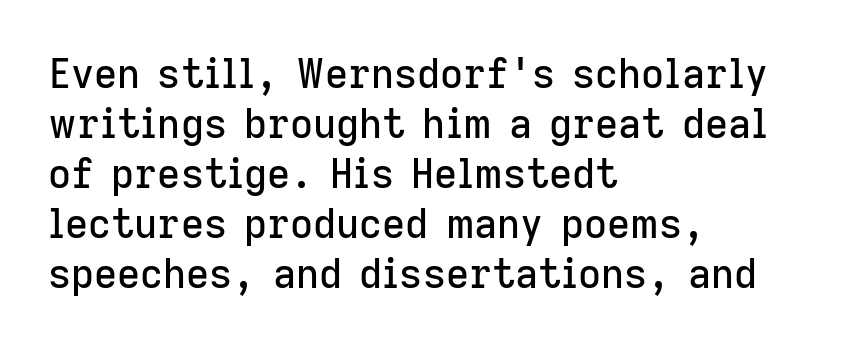
Nope, not italic — everything's standing straight. Where is the straight margin? On the left. Varying glyph widths throughout — classic text-font behaviour. A sans-serif font was chosen for this passage. Baseline-to-baseline distance is the conventional proportion of letter height.
